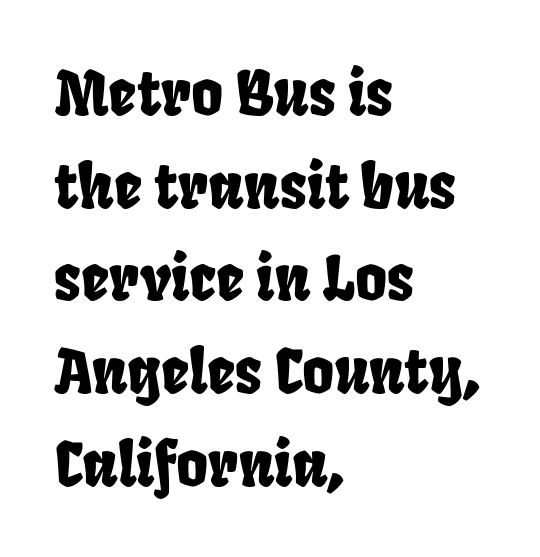
The image shows 61 px condensed sans-serif type; set left-aligned, normal line spacing (1.52x), normal letter spacing, not underlined; low stroke contrast and a large x-height.
